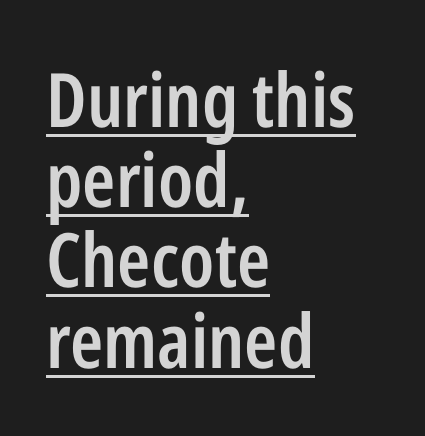
The image shows 75 px semibold, condensed sans-serif type, upright; set left-aligned, tight line spacing (1.07x), normal letter spacing, underlined; low stroke contrast and a medium x-height.
